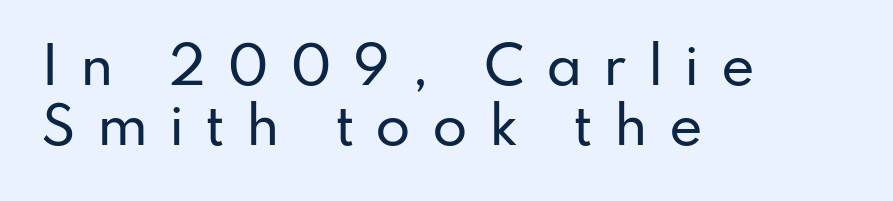
{"serif": "no", "italic": "no", "width": "normal", "stroke_contrast": "low", "x_height": "small", "monospaced": "no", "underline": "no", "align": "left", "line_spacing_ratio": 1.18, "letter_spacing": "wide", "letter_spacing_em": 0.41, "glyph_px": 51}
